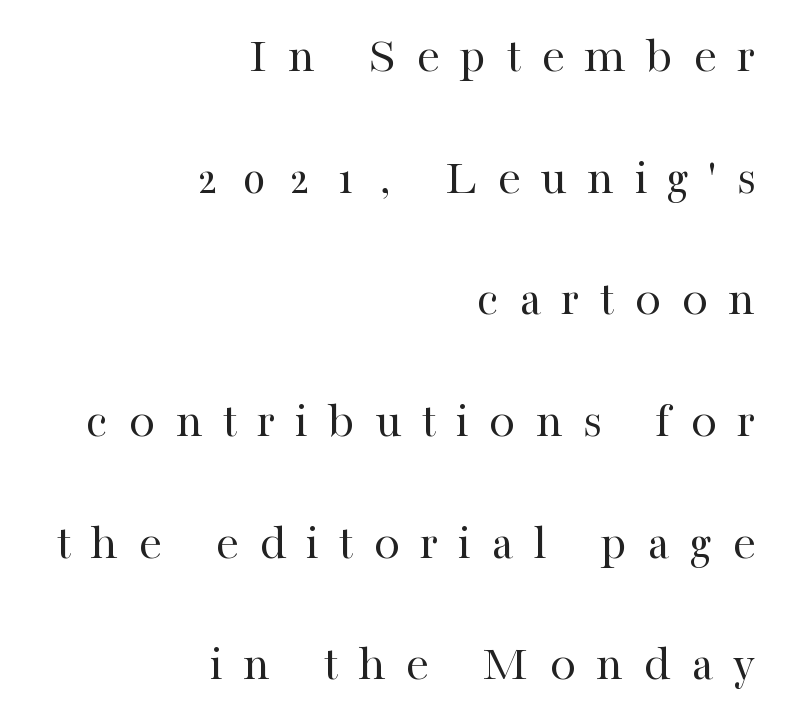
The image shows 52 px regular-weight serif type, upright; set right-aligned, loose line spacing (2.34x), unusually wide letter spacing (+0.39 em), not underlined; high stroke contrast and a medium x-height.
